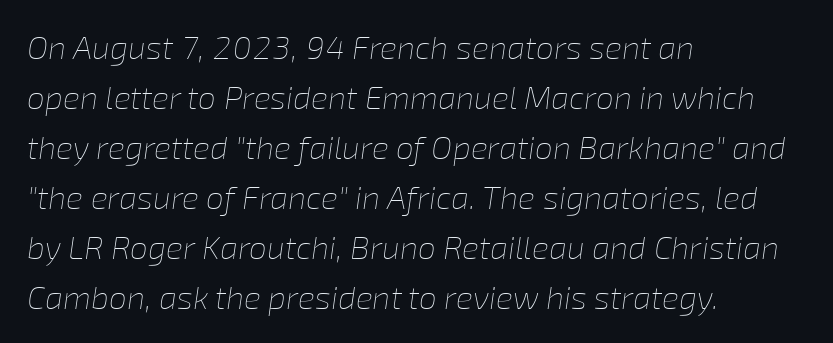
The image shows 32 px thin type, italic (leaning right); set left-aligned, normal line spacing (1.56x), normal letter spacing, not underlined; low stroke contrast and a medium x-height.
